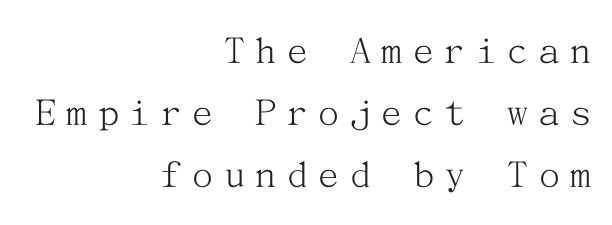
Q: Is the text bold? A: No.
Q: Is the text italic (slanted)? A: No, it is upright.
Q: Is the typeface a serif or a sans-serif typeface? A: Serif.
Q: Is the text underlined? A: No.
Q: How is the paragraph aligned? A: Right-aligned.
Q: Is the spacing between letters normal or unusually wide? A: Unusually wide.
Q: Is the spacing between lines tight, normal or loose? A: Normal.
Q: Width (condensed, normal, or wide)? A: Normal.
Q: Stroke contrast? A: Medium.
Q: x-height? A: Medium.
